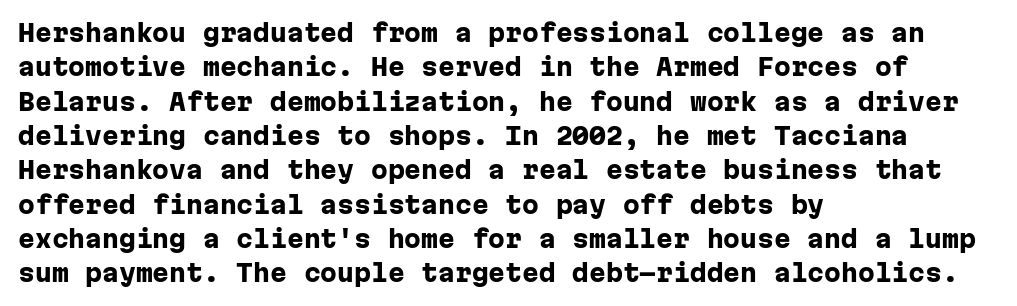
The image shows 24 px bold type, upright; set left-aligned, normal line spacing (1.43x), normal letter spacing, not underlined.
